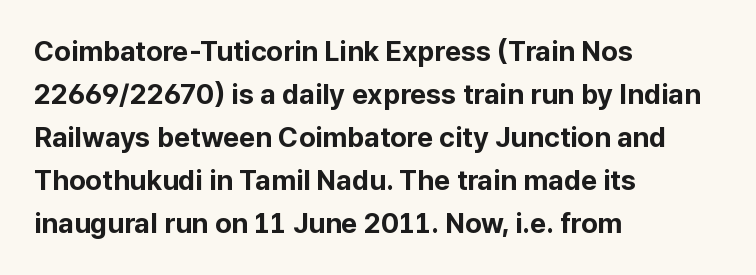
The image shows 28 px bold sans-serif type, upright; set left-aligned, normal line spacing (1.54x), normal letter spacing, not underlined; low stroke contrast and a medium x-height.
